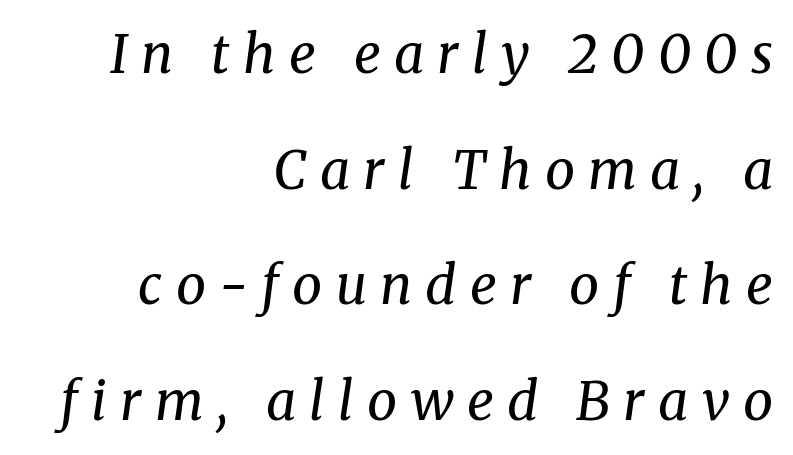
Stroke mass is kept to a normal reading level or below. Proportional: the letters do not fall into vertical columns. Tracking value appears strongly positive — letters spread wide. When letters slant like this, we call the style italic. The zone under the glyphs is completely vacant.
